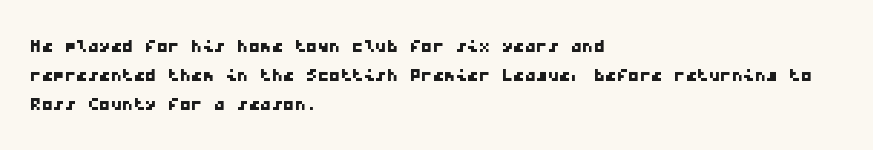
Q: Is the text underlined? A: No.
Q: How is the paragraph aligned? A: Left-aligned.
Q: Is the spacing between letters normal or unusually wide? A: Normal.
Q: Is the spacing between lines tight, normal or loose? A: Normal.
